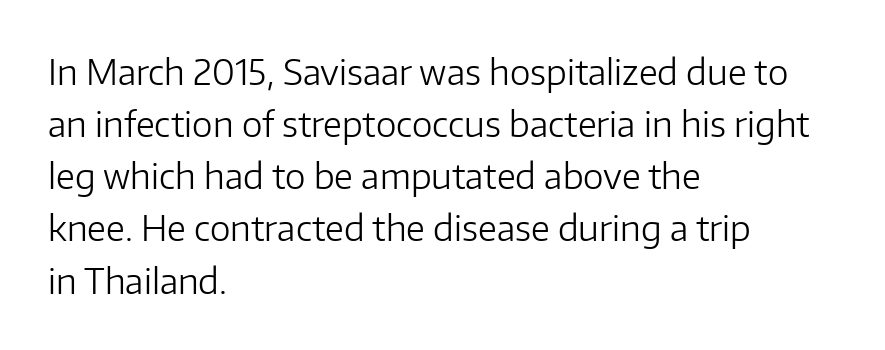
{"serif": "no", "italic": "no", "bold": "no", "weight": "light", "width": "normal", "stroke_contrast": "low", "x_height": "medium", "monospaced": "no", "underline": "no", "align": "left", "line_spacing": "normal", "line_spacing_ratio": 1.49, "letter_spacing": "normal", "letter_spacing_em": 0.0, "glyph_px": 35}
